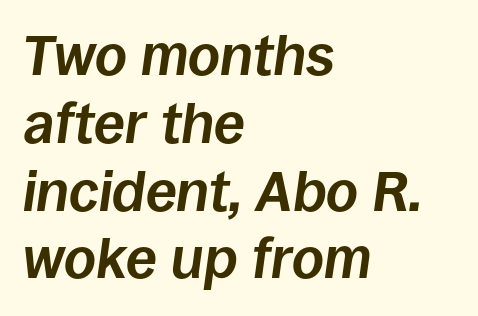
Q: Is the text bold? A: Yes.
Q: Is the text italic (slanted)? A: Yes, it leans right by about 8 degrees.
Q: Is the text underlined? A: No.
Q: How is the paragraph aligned? A: Left-aligned.
Q: Is the spacing between letters normal or unusually wide? A: Normal.
Q: Width (condensed, normal, or wide)? A: Normal.
Q: Stroke contrast? A: Low.
Q: x-height? A: Large.
Q: Monospaced? A: No.
